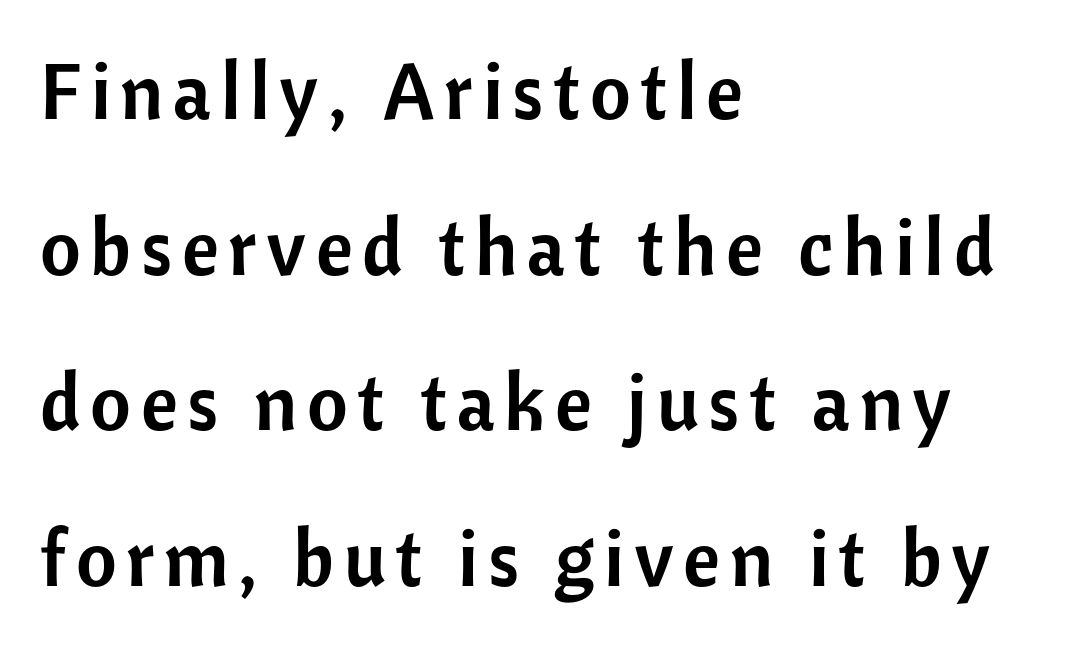
Typeset ragged right — the left edge is the straight one. The passage shown is not underscored anywhere. The glyphs in this specimen are sans serif. The lines are spread far apart with generous leading. Posture: vertical. You could not count columns in this text — the font is proportionally spaced.
